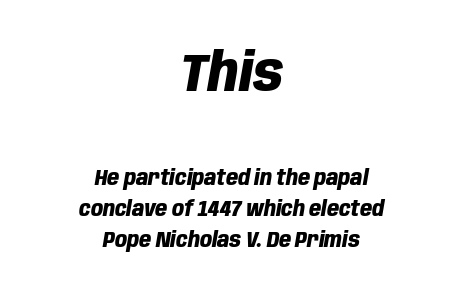
{"italic": "yes", "lean": "right", "slant_degrees": 10, "bold": "yes", "weight": "heavy", "width": "condensed", "stroke_contrast": "low", "x_height": "large", "monospaced": "no", "underline": "no", "align": "center", "line_spacing": "normal", "line_spacing_ratio": 1.47, "letter_spacing": "normal", "letter_spacing_em": 0.0, "larger_block": "first", "size_ratio": 2.52, "glyph_px": 53}
